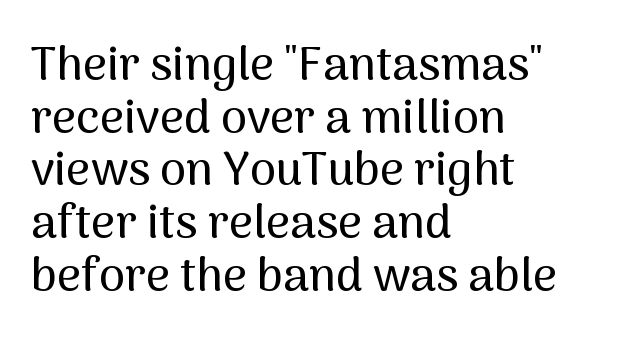
Q: Is the text italic (slanted)? A: No, it is upright.
Q: Is the typeface a serif or a sans-serif typeface? A: Sans-serif.
Q: Is the text underlined? A: No.
Q: How is the paragraph aligned? A: Left-aligned.
Q: Is the spacing between letters normal or unusually wide? A: Normal.
Q: Is the spacing between lines tight, normal or loose? A: Tight.
Q: Width (condensed, normal, or wide)? A: Normal.
Q: Stroke contrast? A: Medium.
Q: x-height? A: Medium.
Q: Monospaced? A: No.
